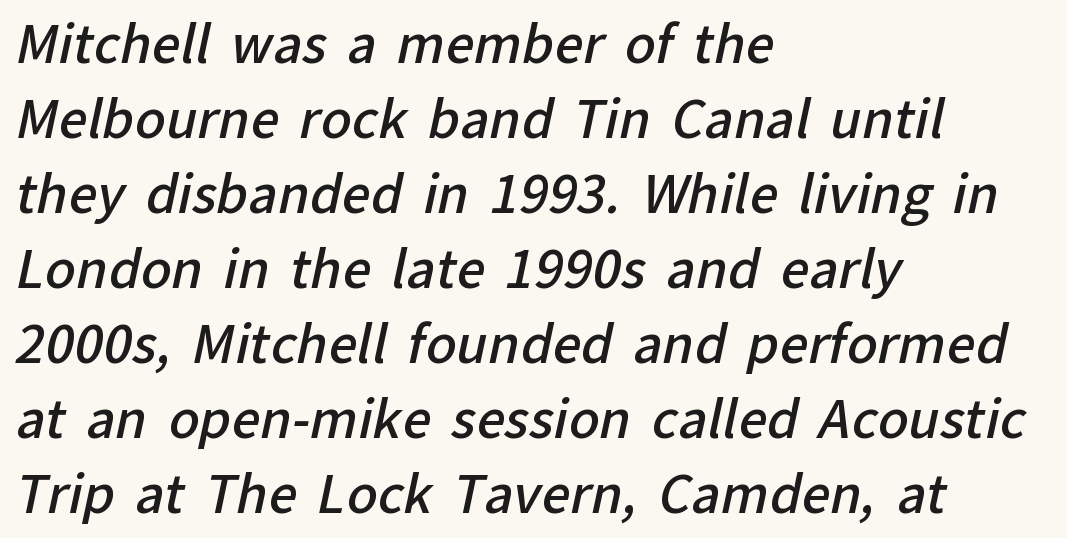
Q: Is the text bold? A: Semi-bold.
Q: Is the typeface a serif or a sans-serif typeface? A: Sans-serif.
Q: Is the text underlined? A: No.
Q: How is the paragraph aligned? A: Left-aligned.
Q: Is the spacing between letters normal or unusually wide? A: Normal.
Q: Is the spacing between lines tight, normal or loose? A: Normal.
Q: Width (condensed, normal, or wide)? A: Normal.
Q: Stroke contrast? A: Low.
Q: x-height? A: Medium.
Q: Monospaced? A: No.
